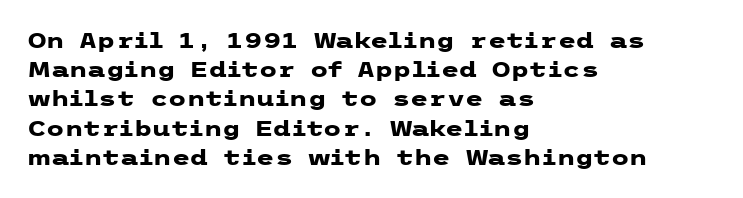
Q: Is the text bold? A: Yes.
Q: Is the text italic (slanted)? A: No, it is upright.
Q: Is the text underlined? A: No.
Q: How is the paragraph aligned? A: Left-aligned.
Q: Is the spacing between letters normal or unusually wide? A: Normal.
Q: Is the spacing between lines tight, normal or loose? A: Normal.
